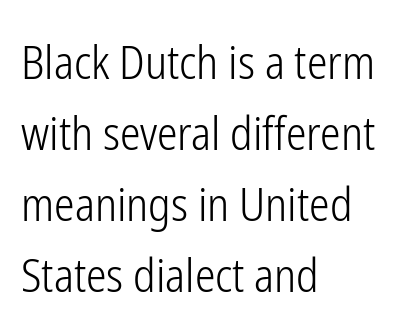
The image shows 46 px light, condensed sans-serif type, upright; set left-aligned, normal line spacing (1.54x), normal letter spacing, not underlined; low stroke contrast and a medium x-height.
